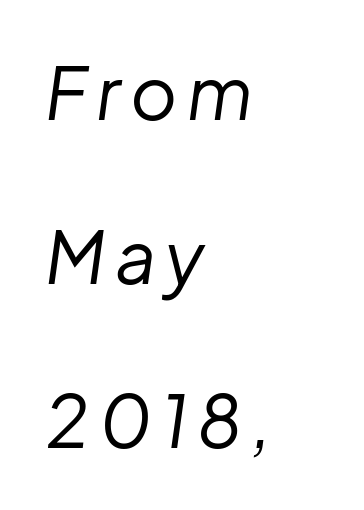
Q: Is the text bold? A: No.
Q: Is the text italic (slanted)? A: Yes, it leans right by about 8 degrees.
Q: Is the text underlined? A: No.
Q: How is the paragraph aligned? A: Left-aligned.
Q: Is the spacing between lines tight, normal or loose? A: Loose.
Q: Width (condensed, normal, or wide)? A: Normal.
Q: Stroke contrast? A: Low.
Q: x-height? A: Medium.
Q: Monospaced? A: No.
